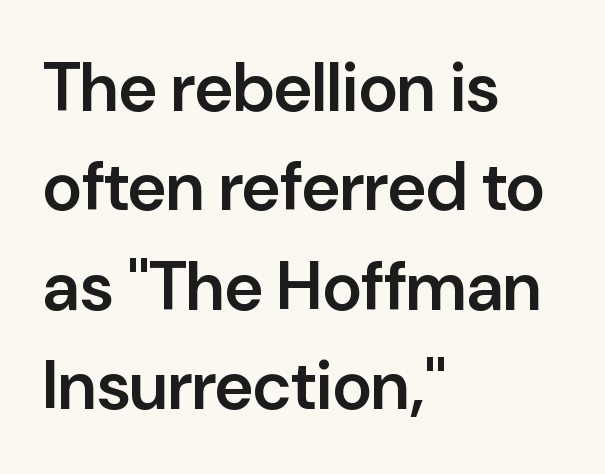
{"serif": "no", "italic": "no", "bold": "semi", "weight": "semibold", "width": "normal", "stroke_contrast": "low", "x_height": "medium", "monospaced": "no", "underline": "no", "align": "left", "line_spacing": "normal", "line_spacing_ratio": 1.46, "letter_spacing": "normal", "letter_spacing_em": 0.0, "glyph_px": 68}
